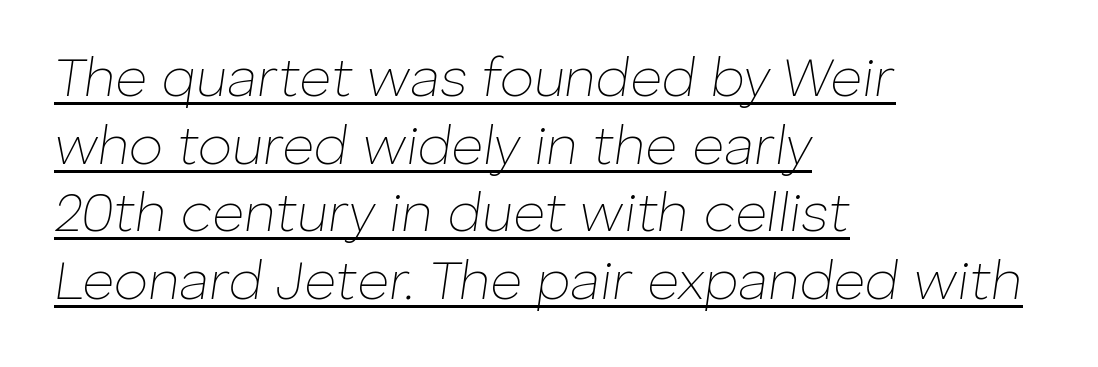
Visually the block forms a straight wall on the left and a jagged coastline on the right. This rendering leaves character spacing at its baseline value. A typographer would call this underscored text. Weight: not bold — regular or lighter. Characters are canted at an angle relative to the baseline's perpendicular. You could not count columns in this text — the font is proportionally spaced.
